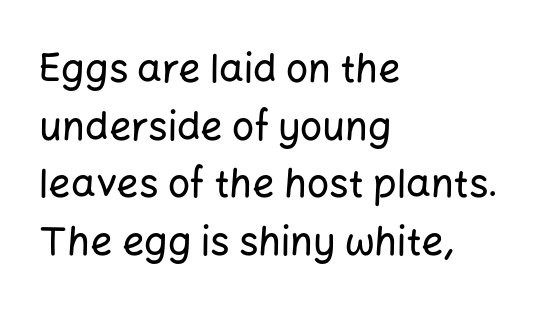
Glyph-to-glyph distance matches everyday printed text. Upright lettering throughout. Vertically, the passage feels balanced, rows spaced as you'd expect. Quick note: underline off. These lines are rendered in a variable-pitch font.
